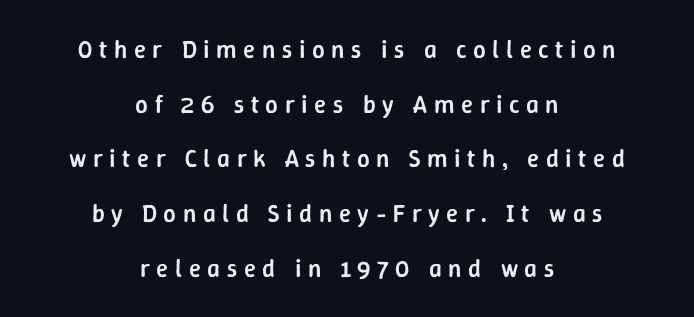
{"italic": "no", "bold": "semi", "underline": "no", "align": "center", "line_spacing": "loose", "line_spacing_ratio": 2.19, "letter_spacing": "wide", "letter_spacing_em": 0.26, "glyph_px": 25}
